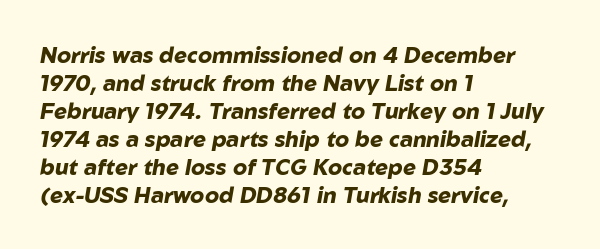
The image shows 22 px bold type, italic (leaning right); set left-aligned, normal line spacing (1.27x), normal letter spacing, not underlined.
